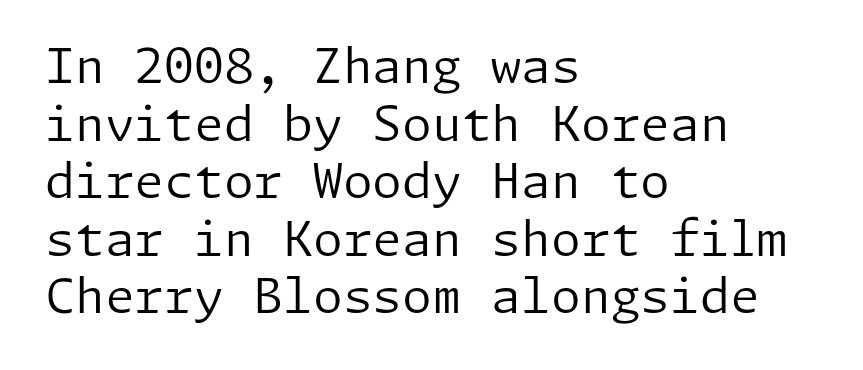
The compositor pushed each line to the left boundary. Any mark beneath the type? The region is blank. Designer's note — italics off, roman on. Is this a heavy cut? Hardly; it is regular or lighter.
